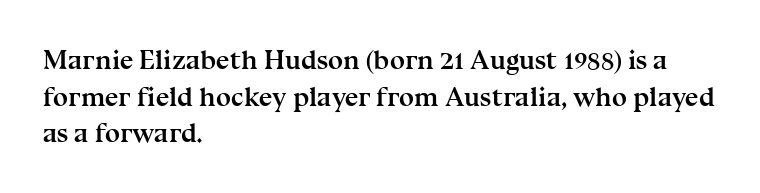
{"italic": "no", "bold": "yes", "underline": "no", "align": "left", "line_spacing": "normal", "line_spacing_ratio": 1.36, "letter_spacing": "normal", "letter_spacing_em": 0.0, "glyph_px": 27}
